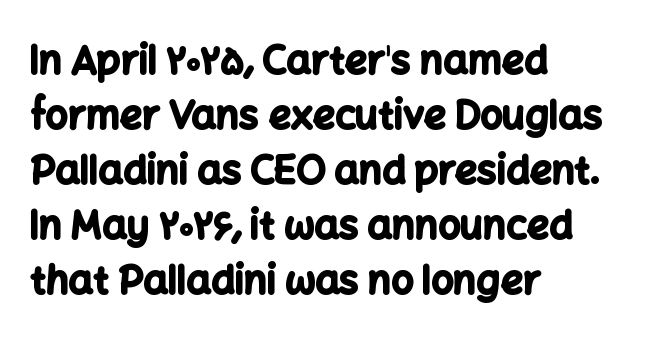
Q: Is the text bold? A: Yes.
Q: Is the text italic (slanted)? A: No, it is upright.
Q: Is the typeface a serif or a sans-serif typeface? A: Sans-serif.
Q: Is the text underlined? A: No.
Q: How is the paragraph aligned? A: Left-aligned.
Q: Is the spacing between letters normal or unusually wide? A: Normal.
Q: Is the spacing between lines tight, normal or loose? A: Normal.
Q: Width (condensed, normal, or wide)? A: Normal.
Q: Stroke contrast? A: Low.
Q: x-height? A: Medium.
Q: Monospaced? A: No.
